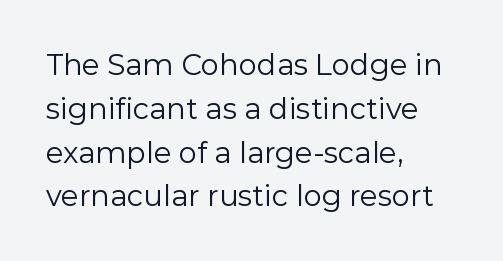
Q: Is the text bold? A: No.
Q: Is the text italic (slanted)? A: No, it is upright.
Q: Is the typeface a serif or a sans-serif typeface? A: Sans-serif.
Q: Is the text underlined? A: No.
Q: How is the paragraph aligned? A: Left-aligned.
Q: Is the spacing between letters normal or unusually wide? A: Normal.
Q: Is the spacing between lines tight, normal or loose? A: Normal.
Q: Width (condensed, normal, or wide)? A: Normal.
Q: Stroke contrast? A: Low.
Q: x-height? A: Medium.
Q: Monospaced? A: No.
